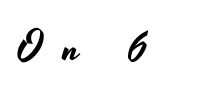
Q: Is the text italic (slanted)? A: Yes.
Q: Is the typeface a serif or a sans-serif typeface? A: Sans-serif.
Q: Is the text underlined? A: No.
Q: Is the spacing between letters normal or unusually wide? A: Unusually wide.
Q: Width (condensed, normal, or wide)? A: Wide.
Q: Stroke contrast? A: Low.
Q: x-height? A: Small.
Q: Monospaced? A: No.
